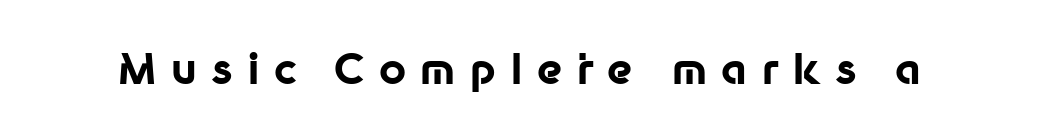
These words are printed bold, with thick strokes throughout. A typesetter would call this proportional, since set widths differ per character. A bare baseline throughout the passage. Honestly, the letter spacing is so wide it's the main thing you notice. You can tell from the bare stems that sans-serif type was used.
